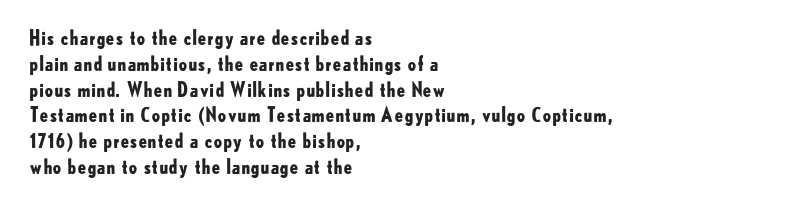
Q: Is the text bold? A: Yes.
Q: Is the text italic (slanted)? A: No, it is upright.
Q: Is the text underlined? A: No.
Q: How is the paragraph aligned? A: Left-aligned.
Q: Is the spacing between letters normal or unusually wide? A: Normal.
Q: Is the spacing between lines tight, normal or loose? A: Normal.
